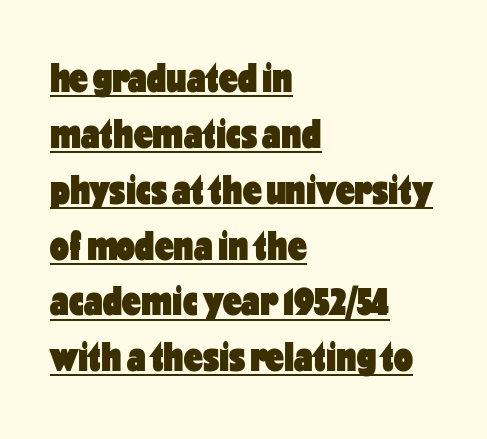
Q: Is the text bold? A: Yes.
Q: Is the text italic (slanted)? A: No, it is upright.
Q: Is the typeface a serif or a sans-serif typeface? A: Sans-serif.
Q: Is the text underlined? A: Yes.
Q: How is the paragraph aligned? A: Left-aligned.
Q: Is the spacing between letters normal or unusually wide? A: Normal.
Q: Is the spacing between lines tight, normal or loose? A: Normal.
Q: Width (condensed, normal, or wide)? A: Condensed.
Q: Stroke contrast? A: Low.
Q: x-height? A: Medium.
Q: Monospaced? A: No.
